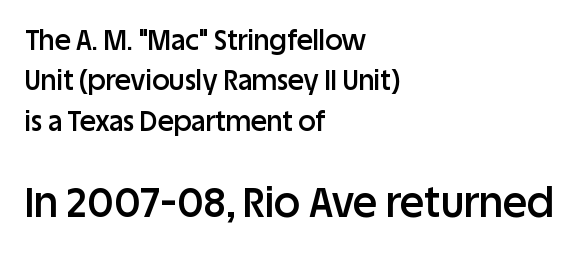
Nope, no serifs anywhere on these letters. Leading matches the norm, producing a regular column. The rendering uses a semibold face; strokes are thickened but not to full bold. Has an underline been added? It has not. The horizontal fit of the characters is conventional and even.
